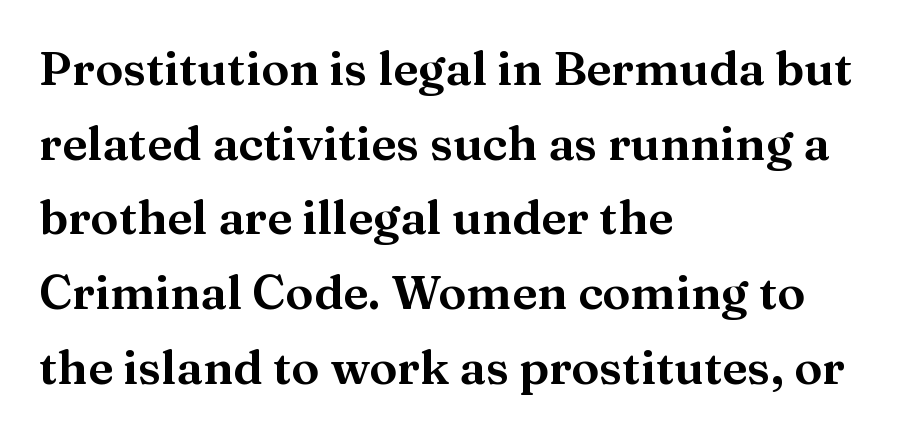
{"serif": "yes", "italic": "no", "width": "wide", "stroke_contrast": "medium", "x_height": "medium", "monospaced": "no", "underline": "no", "align": "left", "line_spacing": "normal", "line_spacing_ratio": 1.59, "letter_spacing": "normal", "letter_spacing_em": 0.0, "glyph_px": 47}
